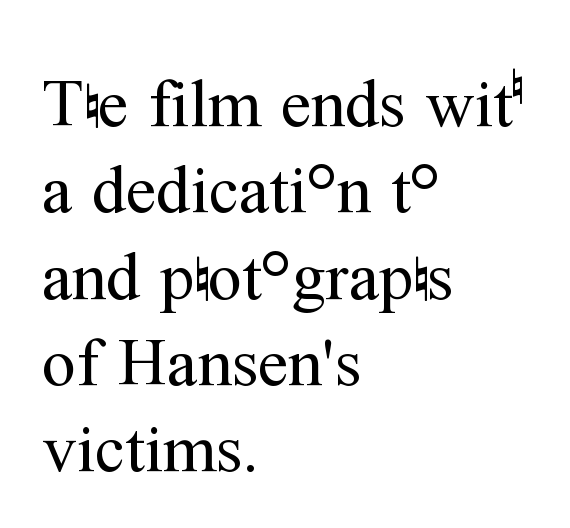
{"serif": "yes", "italic": "no", "bold": "no", "weight": "regular", "width": "normal", "stroke_contrast": "medium", "x_height": "medium", "monospaced": "no", "underline": "no", "align": "left", "line_spacing": "normal", "line_spacing_ratio": 1.27, "letter_spacing": "normal", "letter_spacing_em": 0.0, "glyph_px": 68}
